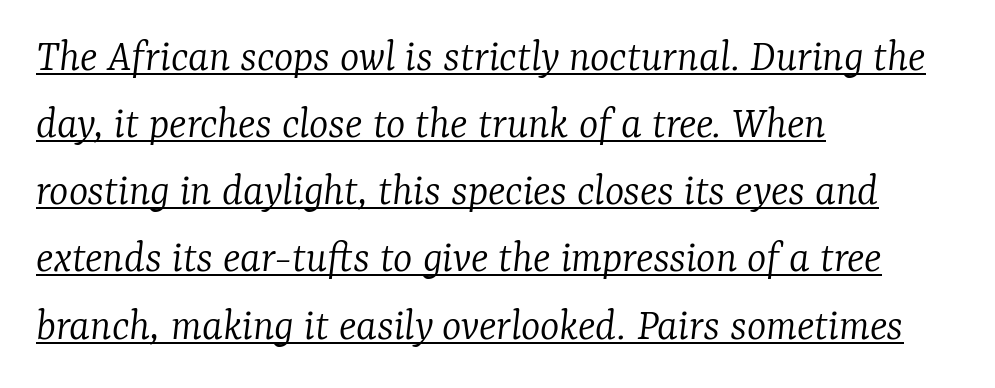
The image shows 46 px light serif type, italic (leaning right); set left-aligned, normal line spacing (1.46x), normal letter spacing, underlined; low stroke contrast and a medium x-height.
